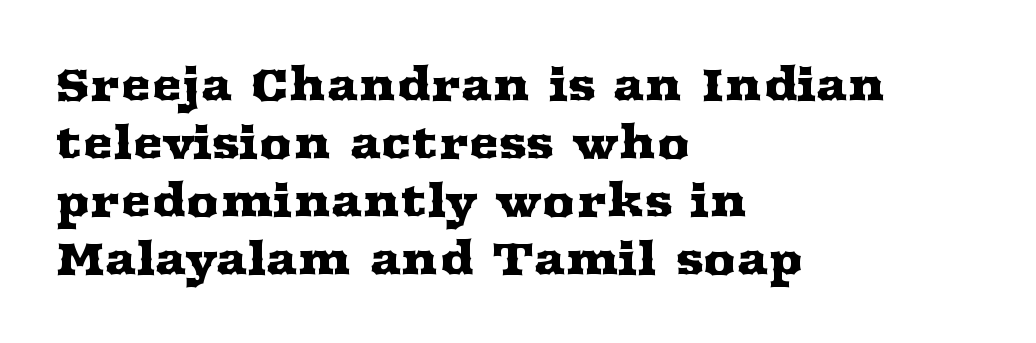
{"serif": "yes", "italic": "no", "width": "wide", "stroke_contrast": "medium", "x_height": "medium", "monospaced": "no", "underline": "no", "align": "left", "line_spacing": "normal", "line_spacing_ratio": 1.26, "letter_spacing": "normal", "letter_spacing_em": 0.0, "glyph_px": 46}
